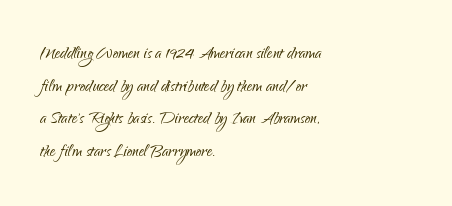
Rows of type keep a routine distance in the vertical direction. The space beneath each line is pristine and unruled. Which margin do the lines hug? The left one — the right edge is uneven. The letterforms sit shoulder to shoulder at normal distance.
